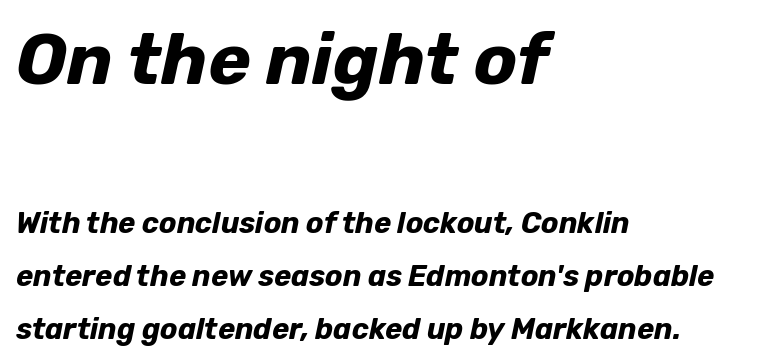
Q: Is the text bold? A: Yes.
Q: Is the text italic (slanted)? A: Yes, it leans right by about 12 degrees.
Q: Is the text underlined? A: No.
Q: How is the paragraph aligned? A: Left-aligned.
Q: Is the spacing between letters normal or unusually wide? A: Normal.
Q: Which block of text is set in a larger size, the first (top) or the second (bottom)? A: The first (top) one.
Q: Width (condensed, normal, or wide)? A: Normal.
Q: Stroke contrast? A: Low.
Q: x-height? A: Medium.
Q: Monospaced? A: No.
